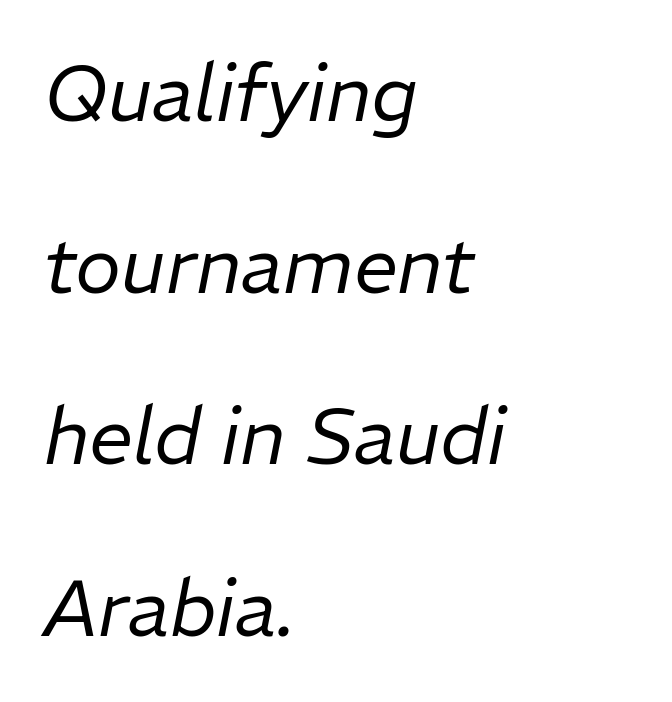
The image shows 78 px regular-weight type, italic (leaning right); set left-aligned, loose line spacing (2.2x), normal letter spacing, not underlined; low stroke contrast and a medium x-height.
